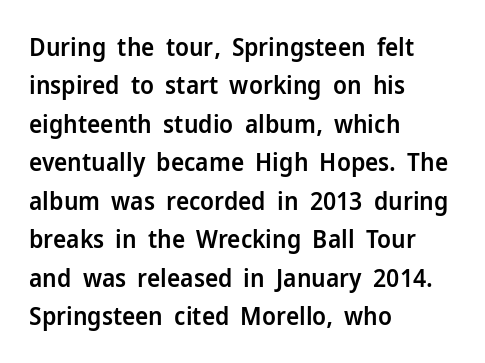
The image shows 25 px text type, upright; set left-aligned, normal line spacing (1.54x), normal letter spacing, not underlined.
